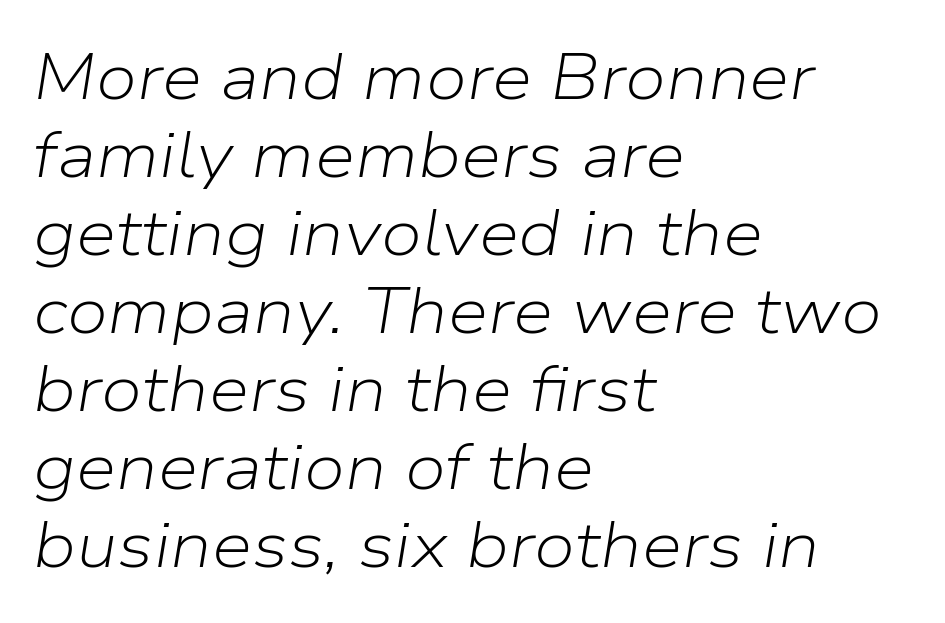
Beneath every word, the page is bare. Characters are canted at an angle relative to the baseline's perpendicular. The passage shown is typed in a proportional face where columns would drift. The weight would be labelled regular, book, light, or lighter still. Does extra space separate the letters? No, they use regular spacing.
